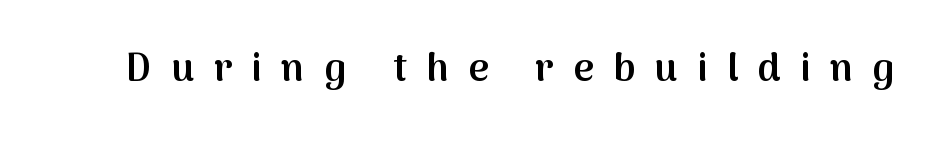
The image shows 40 px semibold sans-serif type, upright; set unusually wide letter spacing (+0.48 em), not underlined; medium stroke contrast and a medium x-height.
